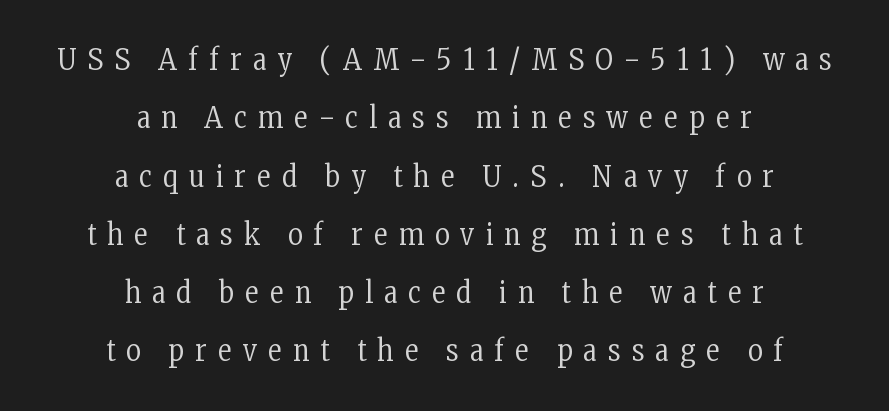
Is the letter spacing exaggerated? Yes — the characters are pushed far apart. Is the type heavy? It reads as light-to-regular instead. The area under the type is left untouched. A typesetter would call this proportional, since set widths differ per character. The letters stand upright; this is a roman face.
